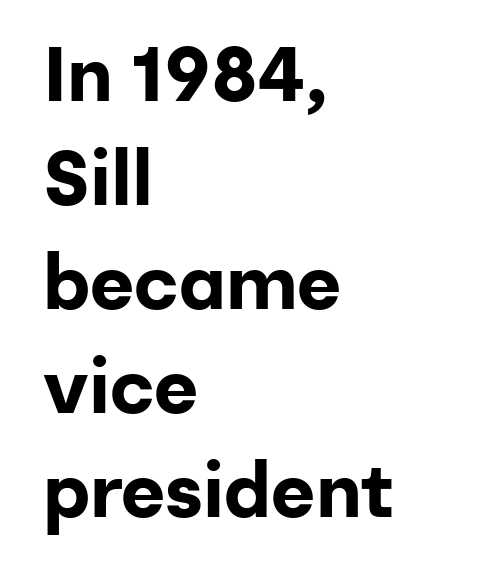
Q: Is the text bold? A: Yes.
Q: Is the text italic (slanted)? A: No, it is upright.
Q: Is the typeface a serif or a sans-serif typeface? A: Sans-serif.
Q: Is the text underlined? A: No.
Q: How is the paragraph aligned? A: Left-aligned.
Q: Is the spacing between letters normal or unusually wide? A: Normal.
Q: Is the spacing between lines tight, normal or loose? A: Normal.
Q: Width (condensed, normal, or wide)? A: Normal.
Q: Stroke contrast? A: Low.
Q: x-height? A: Medium.
Q: Monospaced? A: No.
